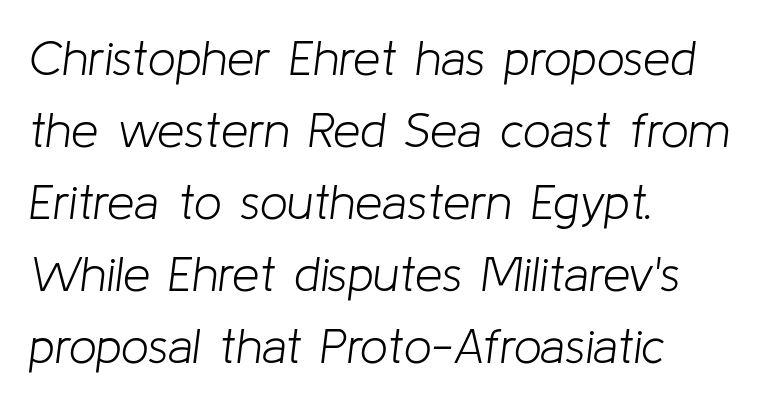
The image shows 49 px light type, italic (leaning right); set left-aligned, normal line spacing (1.47x), normal letter spacing, not underlined; low stroke contrast and a medium x-height.
